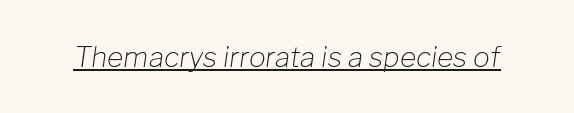
{"italic": "yes", "lean": "right", "slant_degrees": 8, "bold": "no", "weight": "light", "width": "normal", "stroke_contrast": "low", "x_height": "medium", "monospaced": "no", "underline": "yes", "letter_spacing": "normal", "letter_spacing_em": 0.0, "glyph_px": 28}
